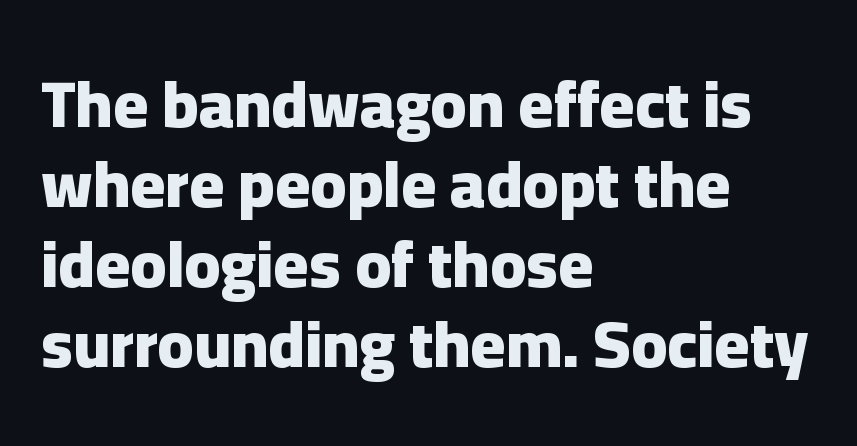
Q: Is the text bold? A: Yes.
Q: Is the text italic (slanted)? A: No, it is upright.
Q: Is the typeface a serif or a sans-serif typeface? A: Sans-serif.
Q: Is the text underlined? A: No.
Q: How is the paragraph aligned? A: Left-aligned.
Q: Is the spacing between letters normal or unusually wide? A: Normal.
Q: Width (condensed, normal, or wide)? A: Normal.
Q: Stroke contrast? A: Low.
Q: x-height? A: Medium.
Q: Monospaced? A: No.
